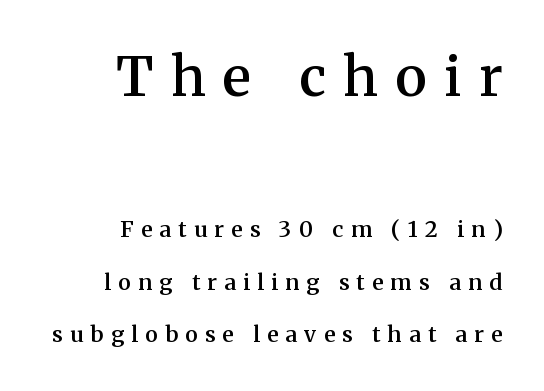
This is serif lettering, the kind often seen in printed books. Typesetter's note: demi weight, one step under bold. Varying glyph widths throughout — classic text-font behaviour. This rendering uses right alignment, leaving the left contour irregular. A student would notice the top passage is typeset larger than what follows.
